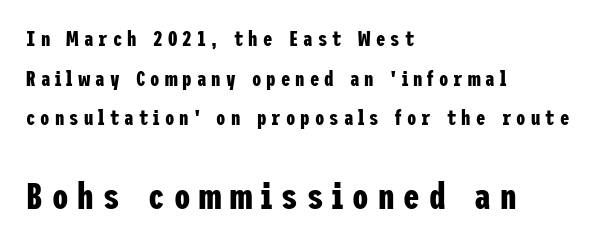
The image shows 37 px bold, condensed sans-serif type, upright; set left-aligned, line spacing 1.89x, unusually wide letter spacing (+0.24 em), not underlined; the second (bottom) block is 1.76x larger; low stroke contrast and a medium x-height.
